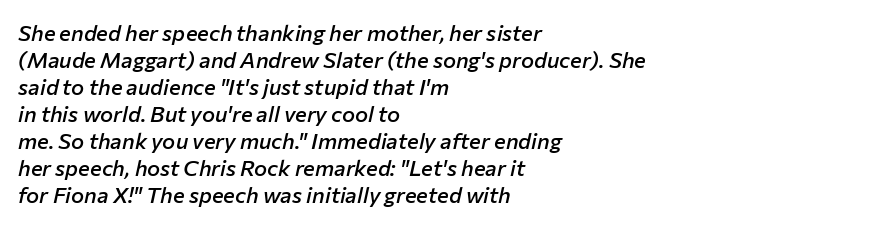
Q: Is the text bold? A: Semi-bold.
Q: Is the text italic (slanted)? A: Yes, it leans right by about 12 degrees.
Q: Is the text underlined? A: No.
Q: How is the paragraph aligned? A: Left-aligned.
Q: Is the spacing between letters normal or unusually wide? A: Normal.
